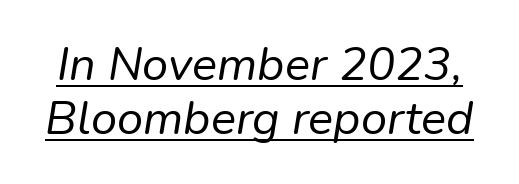
The image shows 47 px regular-weight type, italic (leaning right); set tight line spacing (1.15x), normal letter spacing, underlined; low stroke contrast and a medium x-height.
